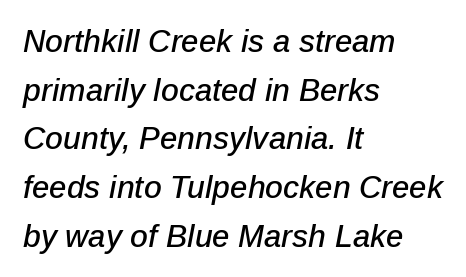
Q: Is the text italic (slanted)? A: Yes, it leans right by about 12 degrees.
Q: Is the text underlined? A: No.
Q: How is the paragraph aligned? A: Left-aligned.
Q: Is the spacing between letters normal or unusually wide? A: Normal.
Q: Is the spacing between lines tight, normal or loose? A: Normal.
Q: Width (condensed, normal, or wide)? A: Normal.
Q: Stroke contrast? A: Low.
Q: x-height? A: Medium.
Q: Monospaced? A: No.
